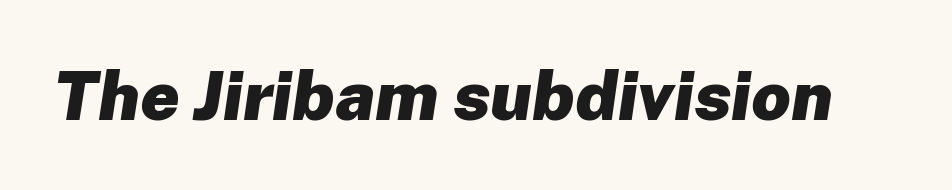
{"italic": "yes", "lean": "right", "slant_degrees": 8, "bold": "yes", "weight": "heavy", "width": "normal", "stroke_contrast": "low", "x_height": "medium", "monospaced": "no", "underline": "no", "letter_spacing": "normal", "letter_spacing_em": 0.0, "glyph_px": 69}
